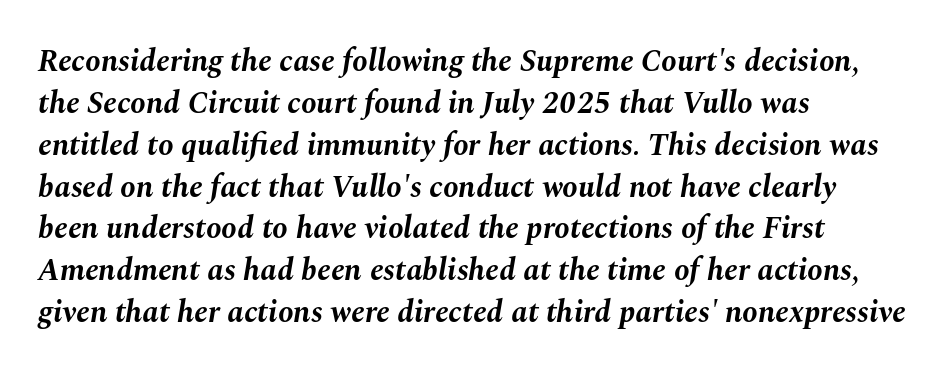
{"italic": "yes", "lean": "right", "slant_degrees": 10, "bold": "yes", "weight": "bold", "width": "normal", "stroke_contrast": "medium", "x_height": "medium", "monospaced": "no", "underline": "no", "align": "left", "line_spacing": "normal", "line_spacing_ratio": 1.35, "letter_spacing": "normal", "letter_spacing_em": 0.0, "glyph_px": 31}
